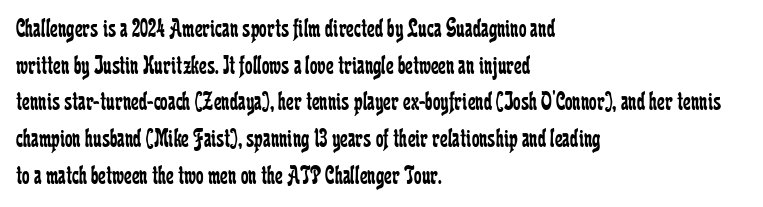
Reading down the block, your eye returns to a fixed left position each line. Do the letters lean? They stand straight. The strip under each line holds only bare page. Bold? No — there's no thickening of the strokes. Line spacing here is normal. Glyph-to-glyph distance matches everyday printed text.
